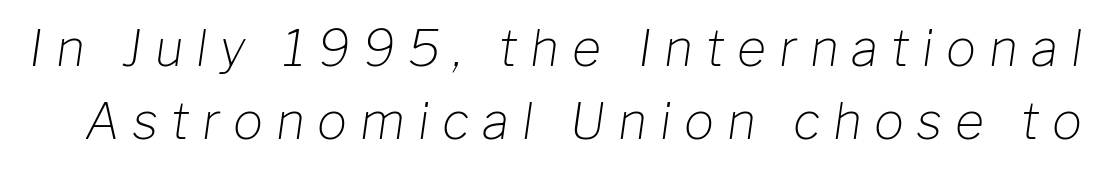
The image shows 50 px light type, italic (leaning right); set normal line spacing (1.47x), unusually wide letter spacing (+0.26 em), not underlined; low stroke contrast and a medium x-height.
